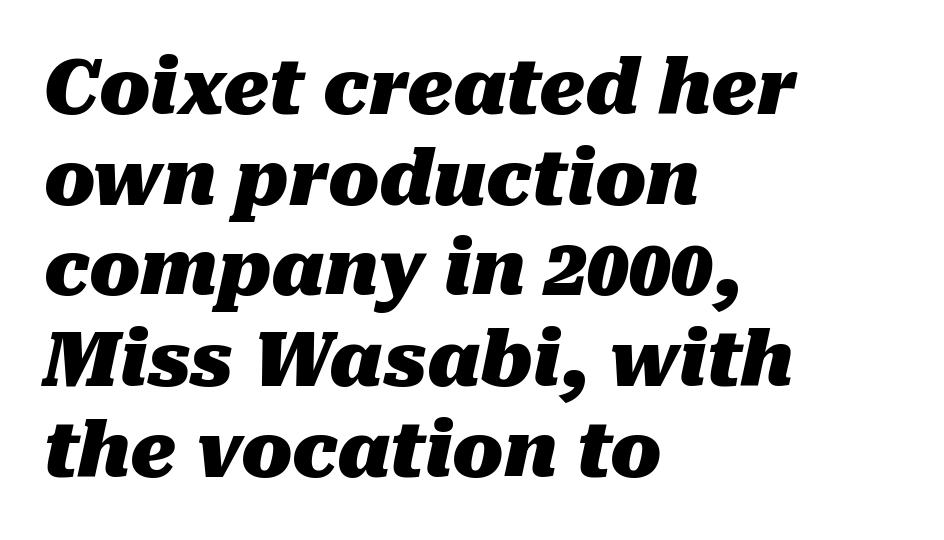
The image shows 75 px heavy type, italic (leaning right); set left-aligned, line spacing 1.21x, normal letter spacing, not underlined; medium stroke contrast and a medium x-height.
